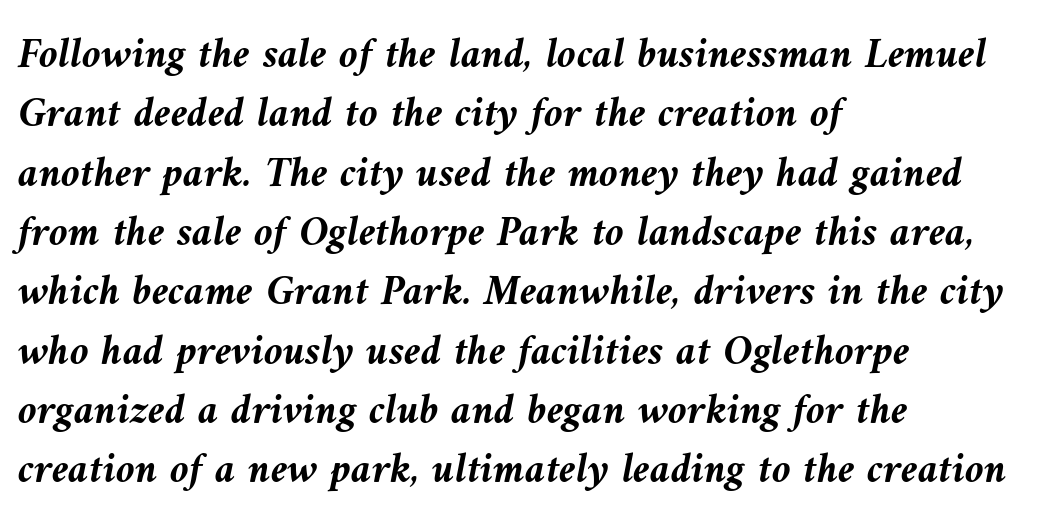
{"italic": "yes", "lean": "left", "slant_degrees": 9, "bold": "yes", "weight": "semibold", "width": "normal", "stroke_contrast": "medium", "x_height": "medium", "monospaced": "no", "underline": "no", "align": "left", "line_spacing": "normal", "line_spacing_ratio": 1.38, "letter_spacing": "normal", "letter_spacing_em": 0.0, "glyph_px": 43}
